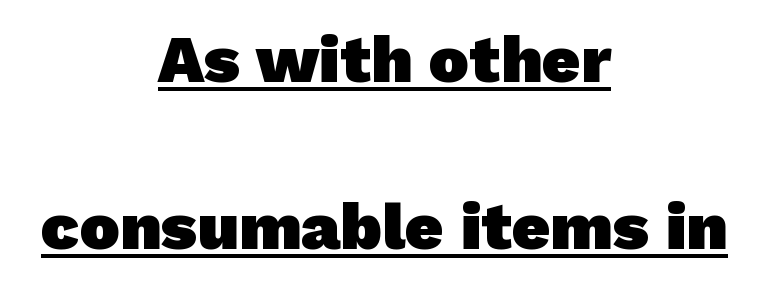
Q: Is the text bold? A: Yes.
Q: Is the typeface a serif or a sans-serif typeface? A: Sans-serif.
Q: Is the text underlined? A: Yes.
Q: How is the paragraph aligned? A: Centered.
Q: Is the spacing between letters normal or unusually wide? A: Normal.
Q: Is the spacing between lines tight, normal or loose? A: Loose.
Q: Width (condensed, normal, or wide)? A: Normal.
Q: Stroke contrast? A: Low.
Q: x-height? A: Medium.
Q: Monospaced? A: No.
